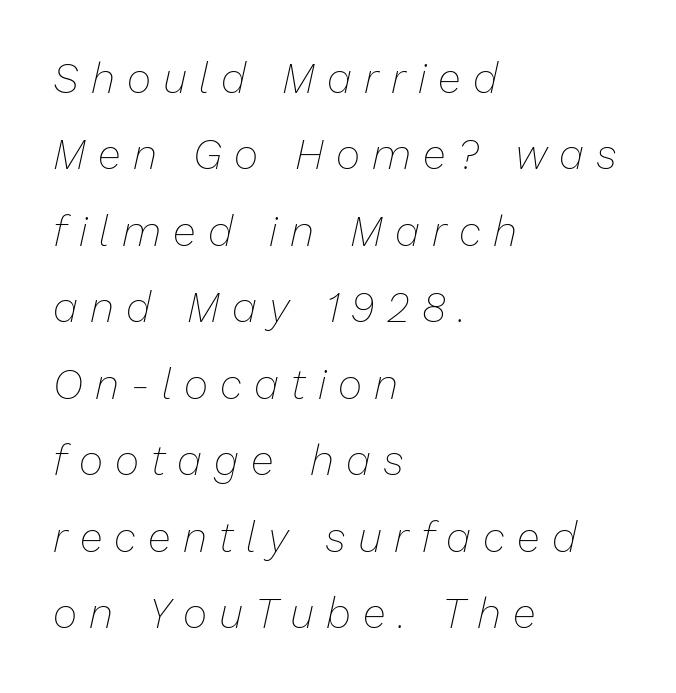
Note the varied advance widths — an 'i' is clearly narrower than an 'm'. Does the lettering tilt? It does — this is italic. Bare-footed words on every line. Observe the wide spacing: letters keep a clear distance from each other.
